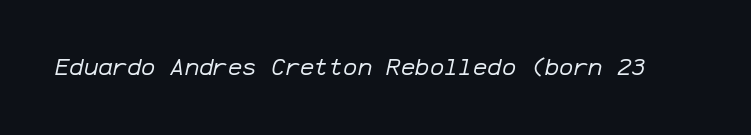
{"italic": "yes", "lean": "right", "slant_degrees": 12, "bold": "no", "underline": "no", "letter_spacing": "normal", "letter_spacing_em": 0.0, "glyph_px": 24}
